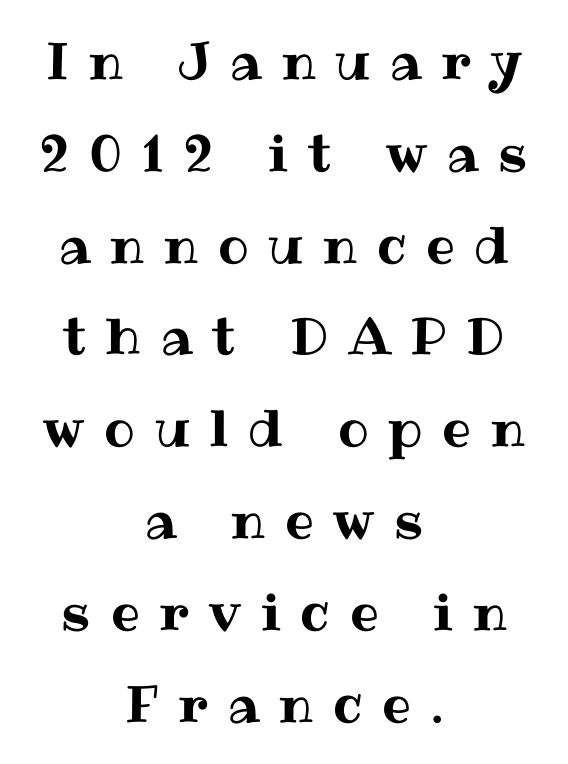
Q: Is the text italic (slanted)? A: No, it is upright.
Q: Is the text underlined? A: No.
Q: How is the paragraph aligned? A: Centered.
Q: Is the spacing between letters normal or unusually wide? A: Unusually wide.
Q: Width (condensed, normal, or wide)? A: Normal.
Q: Stroke contrast? A: Medium.
Q: x-height? A: Medium.
Q: Monospaced? A: No.
